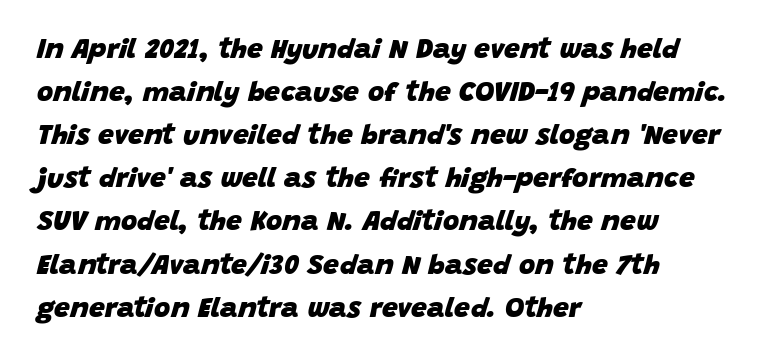
How heavy is the stroke? Heavy — this is a bold. Emphasis-style slanted type is in use. Beneath every word, the page is bare. Rows of type keep a routine distance in the vertical direction. The rendering uses natural spacing where letterforms have individual widths.
